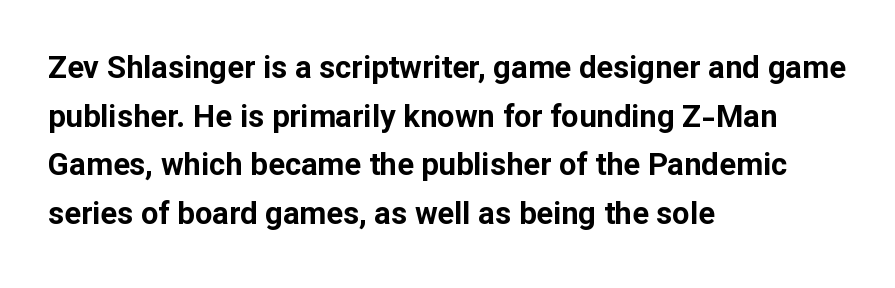
{"serif": "no", "italic": "no", "bold": "yes", "weight": "bold", "width": "normal", "stroke_contrast": "low", "x_height": "medium", "monospaced": "no", "underline": "no", "align": "left", "line_spacing": "normal", "line_spacing_ratio": 1.57, "letter_spacing": "normal", "letter_spacing_em": 0.0, "glyph_px": 31}
